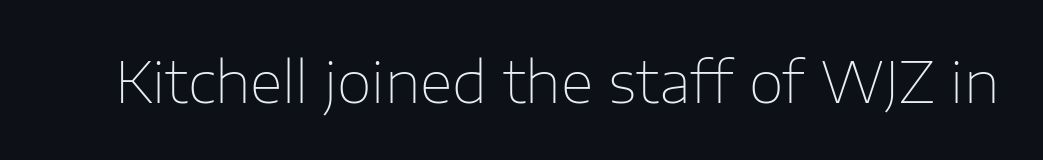
{"serif": "no", "italic": "no", "bold": "no", "weight": "thin", "width": "normal", "stroke_contrast": "low", "x_height": "medium", "monospaced": "no", "underline": "no", "letter_spacing": "normal", "letter_spacing_em": 0.0, "glyph_px": 57}
